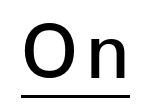
Q: Is the text bold? A: Semi-bold.
Q: Is the text italic (slanted)? A: No, it is upright.
Q: Is the typeface a serif or a sans-serif typeface? A: Sans-serif.
Q: Is the text underlined? A: Yes.
Q: Width (condensed, normal, or wide)? A: Normal.
Q: Stroke contrast? A: Low.
Q: x-height? A: Medium.
Q: Monospaced? A: No.
